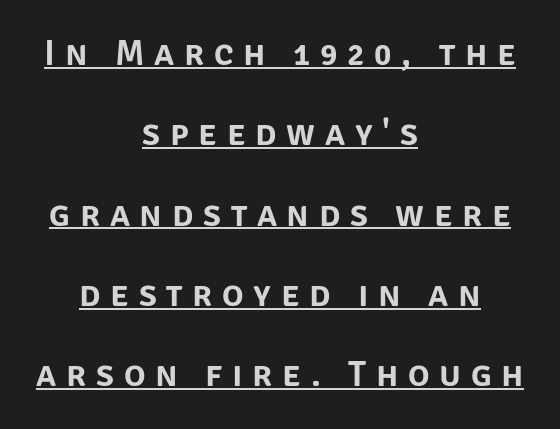
Q: Is the text italic (slanted)? A: No, it is upright.
Q: Is the typeface a serif or a sans-serif typeface? A: Sans-serif.
Q: Is the text underlined? A: Yes.
Q: How is the paragraph aligned? A: Centered.
Q: Is the spacing between letters normal or unusually wide? A: Unusually wide.
Q: Is the spacing between lines tight, normal or loose? A: Loose.
Q: Width (condensed, normal, or wide)? A: Normal.
Q: Stroke contrast? A: Low.
Q: x-height? A: Large.
Q: Monospaced? A: No.
